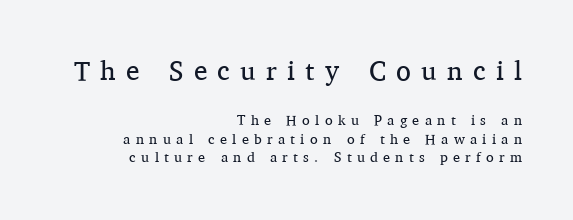
The image shows 27 px text type, upright; set right-aligned, normal line spacing (1.34x), unusually wide letter spacing (+0.38 em), not underlined; the first (top) block is 1.93x larger.
